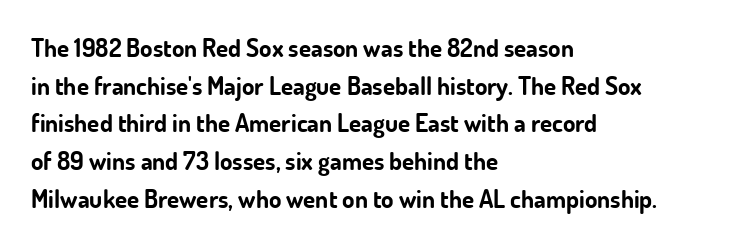
The image shows 25 px bold type, upright; set left-aligned, normal line spacing (1.51x), normal letter spacing, not underlined.
